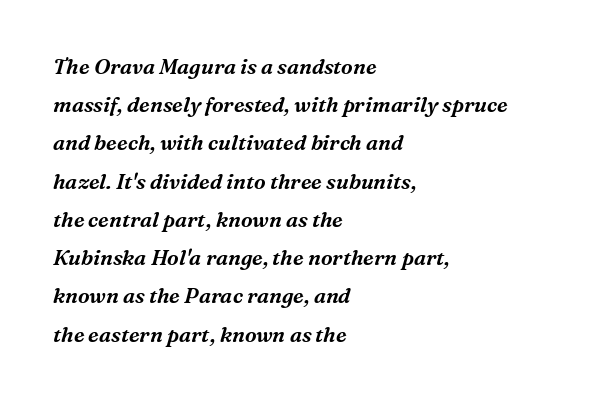
{"italic": "yes", "lean": "right", "slant_degrees": 16, "underline": "no", "align": "left", "line_spacing_ratio": 1.82, "letter_spacing": "normal", "letter_spacing_em": 0.0, "glyph_px": 21}
